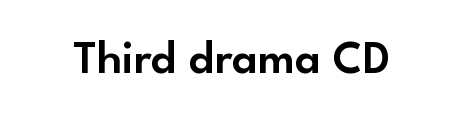
Proportional: the letters do not fall into vertical columns. Observe the absence of serifs on each vertical stroke in this sample. Ordinary non-slanted type is in use. Nobody touched the tracking dial on this one.
